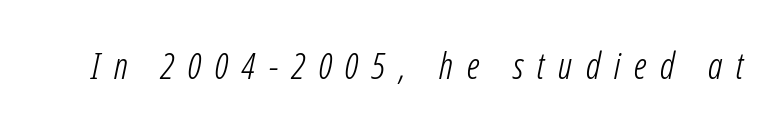
Think of a printed novel: that variable character pitch is what you see here. This sample uses expanded letter spacing, leaving extra air between glyphs. Heft: none added — not bold. The glyphs are unaccompanied by any horizontal stroke below them. Yep, that's italic — everything's leaning.
